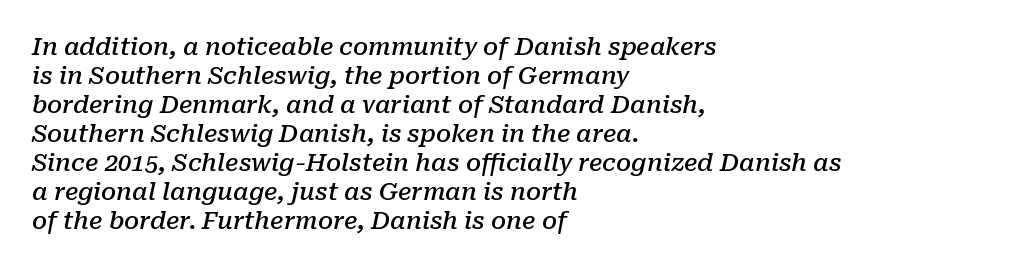
Q: Is the text bold? A: Semi-bold.
Q: Is the text italic (slanted)? A: Yes, it leans right by about 10 degrees.
Q: Is the text underlined? A: No.
Q: How is the paragraph aligned? A: Left-aligned.
Q: Is the spacing between letters normal or unusually wide? A: Normal.
